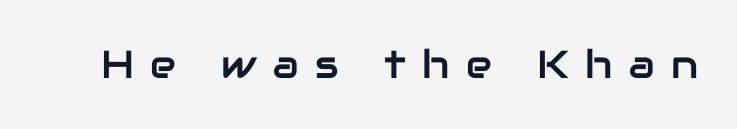
Posture: vertical. This rendering features lettering with no underline. Looks like regular typesetting: each glyph gets only the width it needs. Regarding serifs, this sample does without them. Is the letter spacing exaggerated? Yes — the characters are pushed far apart.
